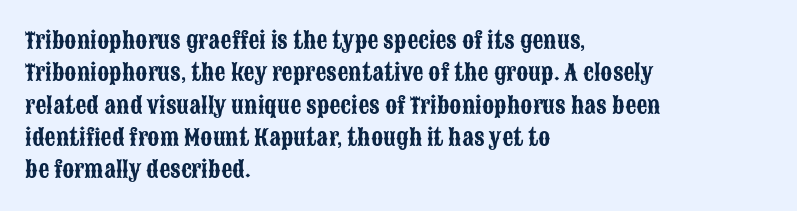
Q: Is the text italic (slanted)? A: No, it is upright.
Q: Is the text underlined? A: No.
Q: How is the paragraph aligned? A: Left-aligned.
Q: Is the spacing between letters normal or unusually wide? A: Normal.
Q: Is the spacing between lines tight, normal or loose? A: Normal.
